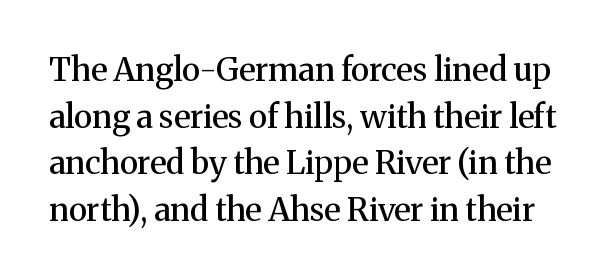
Q: Is the text bold? A: Semi-bold.
Q: Is the text italic (slanted)? A: No, it is upright.
Q: Is the typeface a serif or a sans-serif typeface? A: Serif.
Q: Is the text underlined? A: No.
Q: Is the spacing between letters normal or unusually wide? A: Normal.
Q: Is the spacing between lines tight, normal or loose? A: Normal.
Q: Width (condensed, normal, or wide)? A: Normal.
Q: Stroke contrast? A: Medium.
Q: x-height? A: Medium.
Q: Monospaced? A: No.
